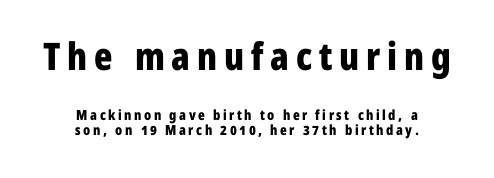
This sample has the flowing, uneven cadence of proportional lettering. The face used here has the dense, thick strokes of a bold. Is the block centered? Yes — each line is placed symmetrically about the middle. Closely set lines give the paragraph a compact silhouette.
